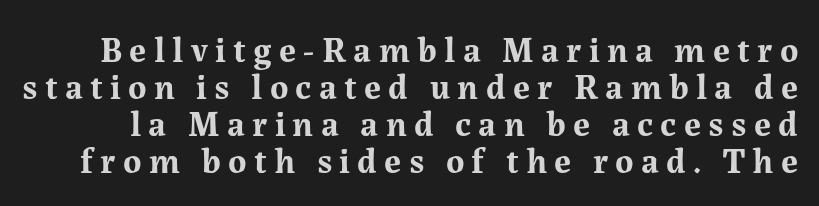
{"serif": "yes", "italic": "no", "bold": "yes", "weight": "bold", "width": "normal", "stroke_contrast": "medium", "x_height": "medium", "monospaced": "no", "underline": "no", "line_spacing": "tight", "line_spacing_ratio": 1.06, "letter_spacing": "wide", "letter_spacing_em": 0.21, "glyph_px": 35}
